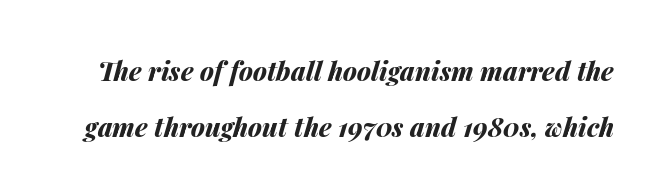
Does the lettering tilt? It does — this is italic. Regarding leading, the lines here are spaced well apart. Does the weight exceed regular? Yes, all the way to bold. Honestly, there is no underline to notice here at all. What stands out about the letter spacing? Nothing — it is the standard amount.
